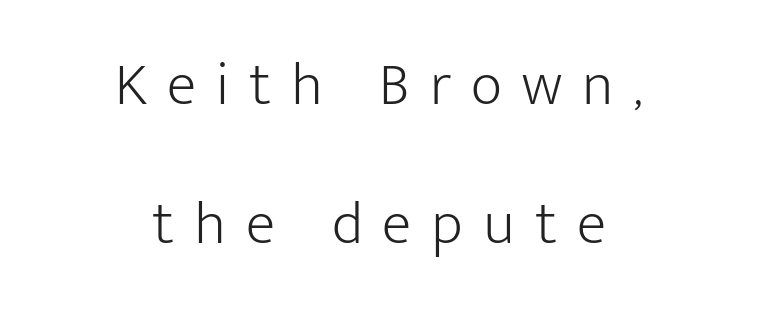
Each line is balanced around a shared central axis. The tracking jumps out immediately: characters are airy and widely separated. Underlining? Definitely not there. To sum up the face: it is a sans, with no serifs.
